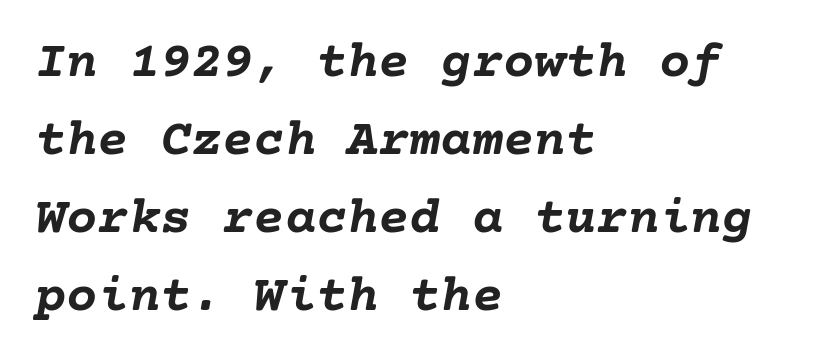
{"italic": "yes", "lean": "right", "slant_degrees": 10, "bold": "yes", "weight": "semibold", "width": "normal", "stroke_contrast": "low", "x_height": "medium", "underline": "no", "align": "left", "line_spacing": "normal", "line_spacing_ratio": 1.5, "letter_spacing": "normal", "letter_spacing_em": 0.0, "glyph_px": 52}
